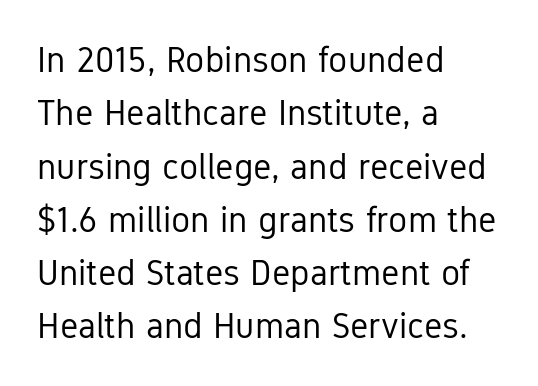
This rendering leaves character spacing at its baseline value. Baseline-to-baseline distance is the conventional proportion of letter height. It's the straight-up-and-down kind of type. The letters look calm and open, with moderate or lighter stems.
